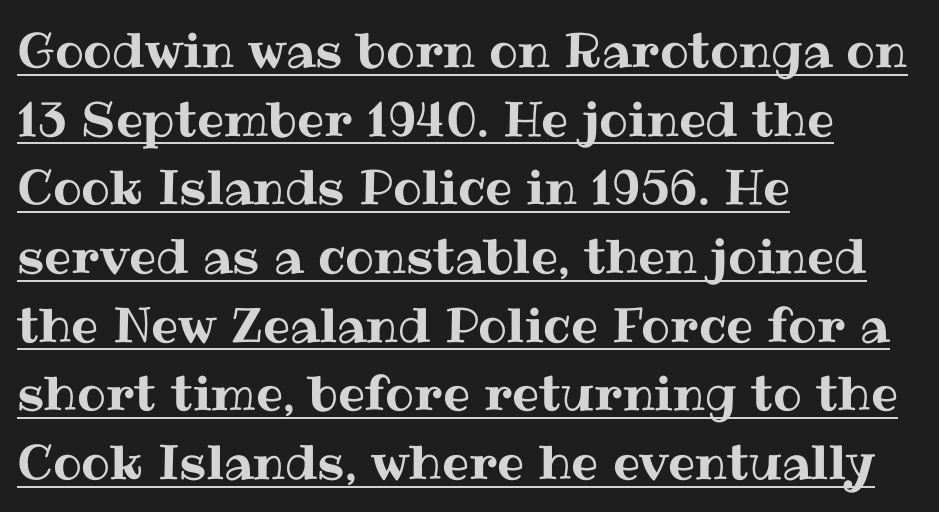
Q: Is the text italic (slanted)? A: No, it is upright.
Q: Is the text underlined? A: Yes.
Q: How is the paragraph aligned? A: Left-aligned.
Q: Is the spacing between letters normal or unusually wide? A: Normal.
Q: Is the spacing between lines tight, normal or loose? A: Normal.
Q: Width (condensed, normal, or wide)? A: Normal.
Q: Stroke contrast? A: Medium.
Q: x-height? A: Medium.
Q: Monospaced? A: No.
